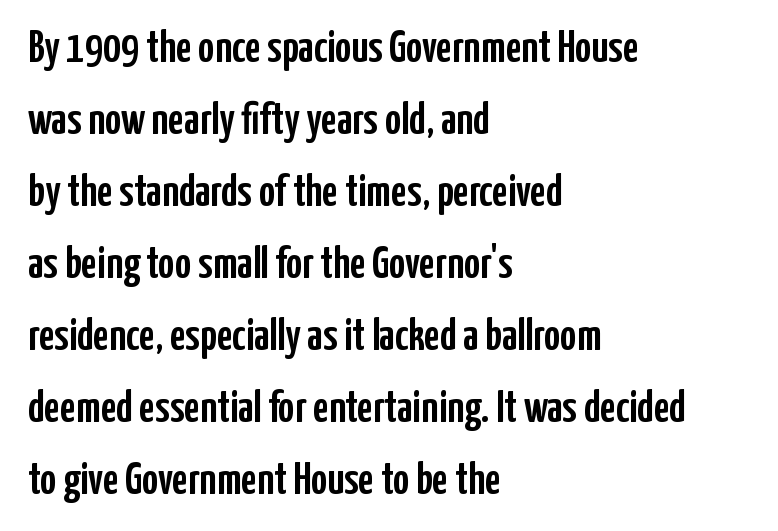
{"serif": "no", "italic": "no", "width": "condensed", "stroke_contrast": "low", "x_height": "medium", "monospaced": "no", "underline": "no", "align": "left", "line_spacing": "normal", "line_spacing_ratio": 1.6, "letter_spacing": "normal", "letter_spacing_em": 0.0, "glyph_px": 45}
